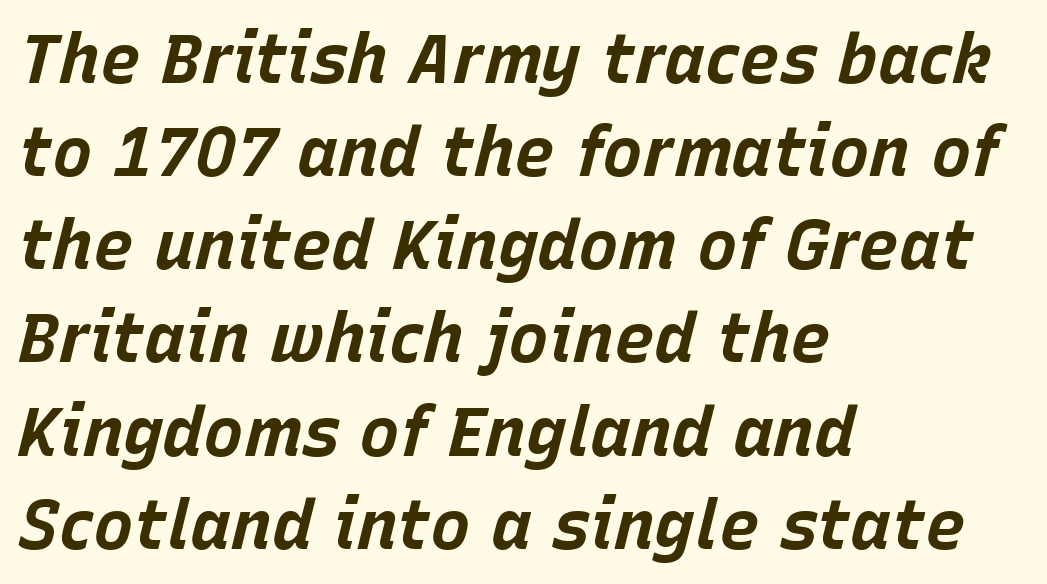
The image shows 68 px bold type, italic (leaning right); set left-aligned, normal line spacing (1.37x), normal letter spacing, not underlined; low stroke contrast and a large x-height.
